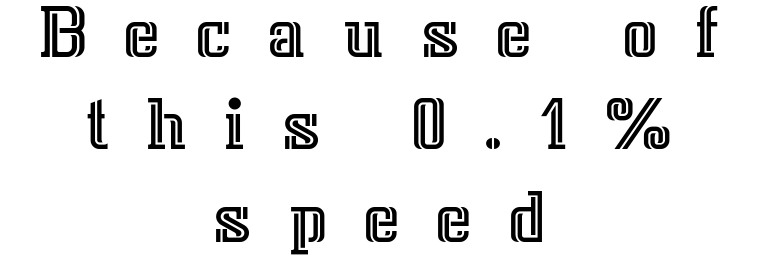
The text block is weighted toward neither margin, spreading evenly from the middle. Do the letters lean? They stand straight. Only glyphs here, with clear space below each row. Look at the tracking — it's clearly loosened, letters drifting apart.
